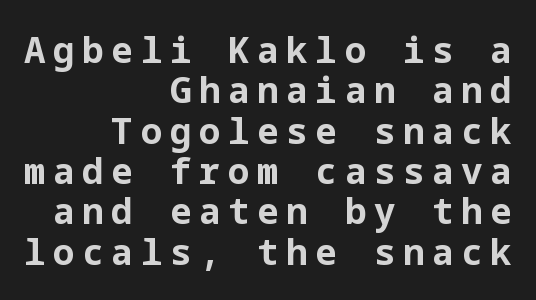
Q: Is the text bold? A: Yes.
Q: Is the text italic (slanted)? A: No, it is upright.
Q: Is the typeface a serif or a sans-serif typeface? A: Sans-serif.
Q: Is the text underlined? A: No.
Q: How is the paragraph aligned? A: Right-aligned.
Q: Is the spacing between letters normal or unusually wide? A: Unusually wide.
Q: Is the spacing between lines tight, normal or loose? A: Tight.
Q: Width (condensed, normal, or wide)? A: Normal.
Q: Stroke contrast? A: Low.
Q: x-height? A: Medium.
